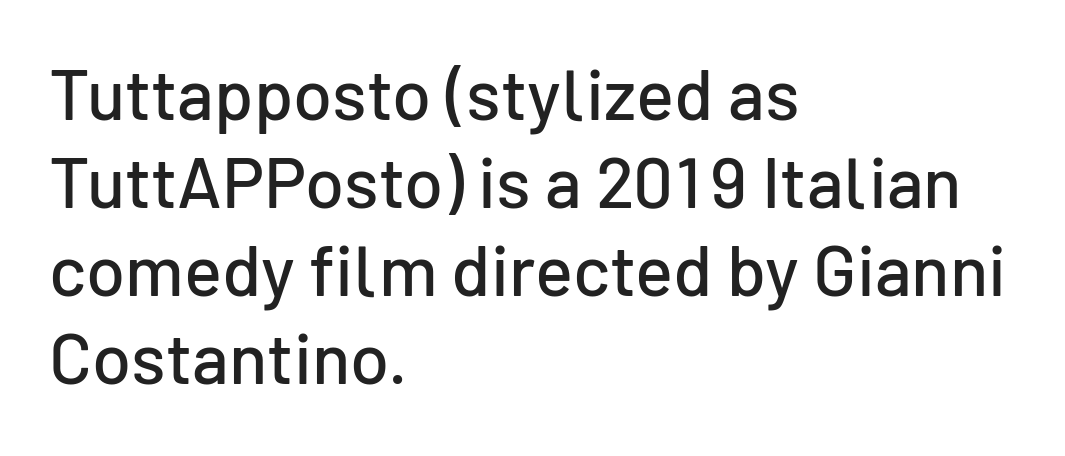
The image shows 71 px sans-serif type, upright; set left-aligned, line spacing 1.24x, normal letter spacing, not underlined; low stroke contrast and a medium x-height.
